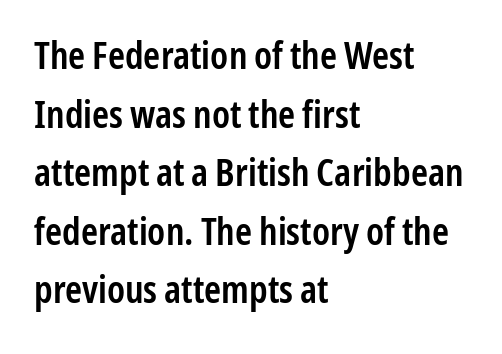
Every character sits straight up, as roman type does. All the whitespace from short lines collects on the right. The face used here is proportionally spaced, like ordinary book or web type. The words here are not underlined.
